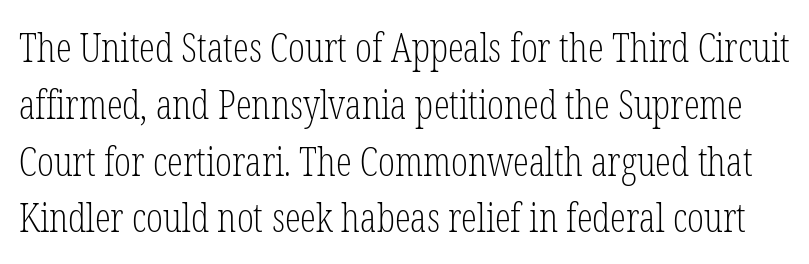
The image shows 40 px light, condensed serif type, upright; set normal line spacing (1.42x), normal letter spacing, not underlined; low stroke contrast and a medium x-height.
